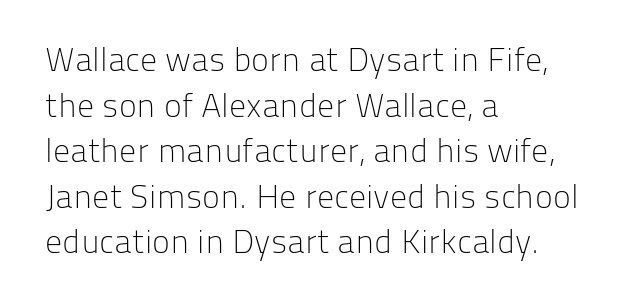
Q: Is the text bold? A: No.
Q: Is the text italic (slanted)? A: No, it is upright.
Q: Is the typeface a serif or a sans-serif typeface? A: Sans-serif.
Q: Is the text underlined? A: No.
Q: How is the paragraph aligned? A: Left-aligned.
Q: Is the spacing between letters normal or unusually wide? A: Normal.
Q: Is the spacing between lines tight, normal or loose? A: Normal.
Q: Width (condensed, normal, or wide)? A: Normal.
Q: Stroke contrast? A: Low.
Q: x-height? A: Medium.
Q: Monospaced? A: No.
